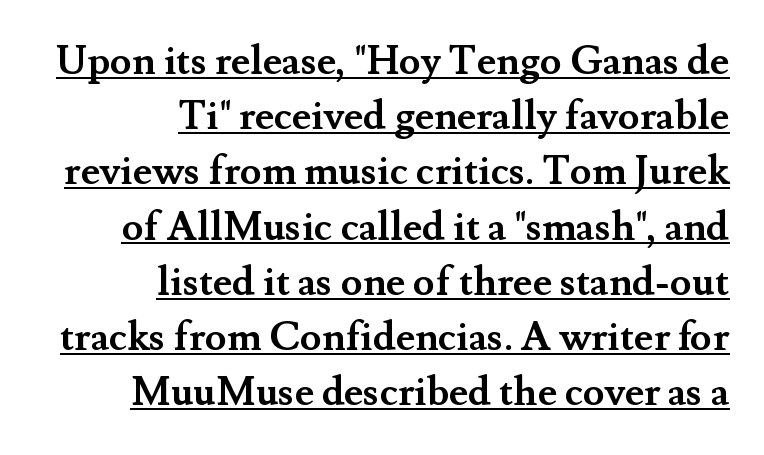
These lines are rendered in a variable-pitch font. Rows of type keep a routine distance in the vertical direction. This sample uses a serif face. The face used here has the dense, thick strokes of a bold. These lines stack with their right ends in a neat column.
